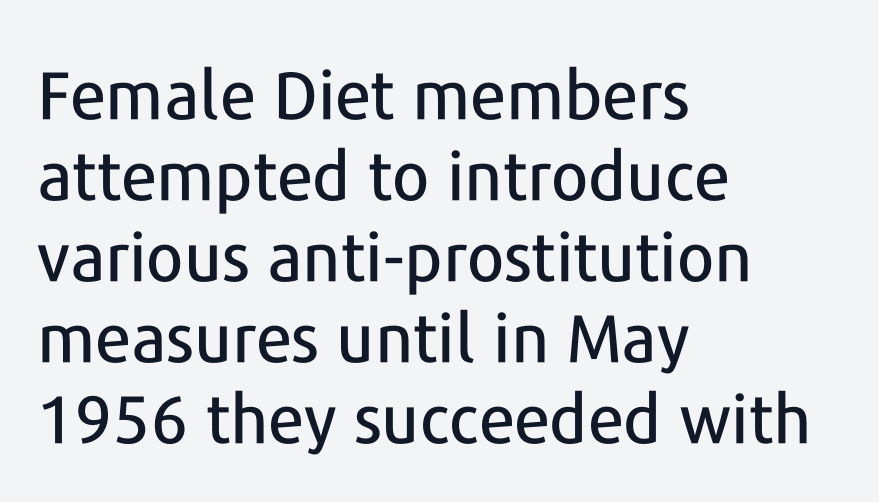
{"serif": "no", "italic": "no", "width": "normal", "stroke_contrast": "low", "x_height": "medium", "monospaced": "no", "underline": "no", "align": "left", "line_spacing_ratio": 1.21, "letter_spacing": "normal", "letter_spacing_em": 0.0, "glyph_px": 67}
